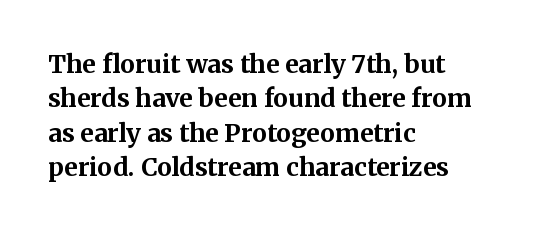
{"italic": "no", "bold": "yes", "underline": "no", "align": "left", "line_spacing": "normal", "line_spacing_ratio": 1.38, "letter_spacing": "normal", "letter_spacing_em": 0.0, "glyph_px": 25}
